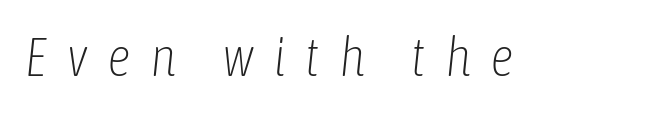
The image shows 54 px light, condensed type, italic (leaning right); set unusually wide letter spacing (+0.35 em), not underlined; low stroke contrast and a medium x-height.
